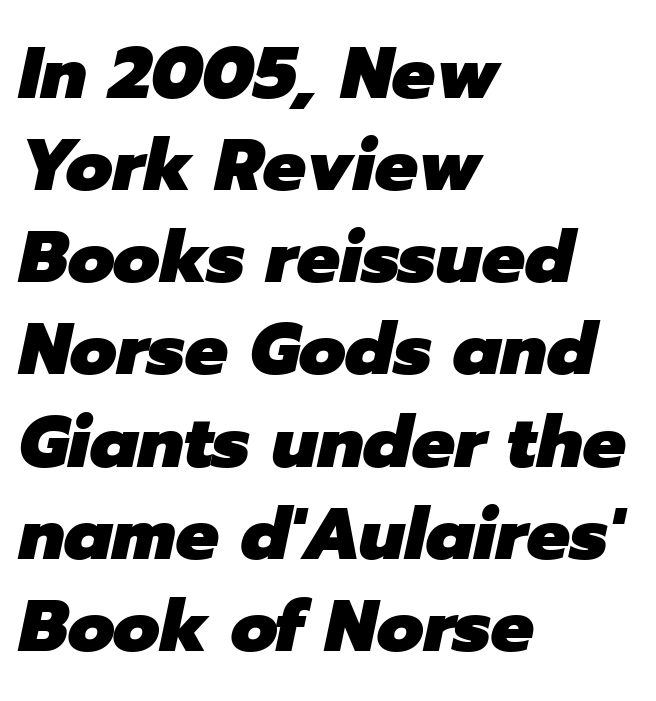
{"italic": "yes", "lean": "right", "slant_degrees": 12, "bold": "yes", "weight": "heavy", "width": "normal", "stroke_contrast": "low", "x_height": "medium", "monospaced": "no", "underline": "no", "align": "left", "line_spacing": "normal", "line_spacing_ratio": 1.28, "letter_spacing": "normal", "letter_spacing_em": 0.0, "glyph_px": 72}
